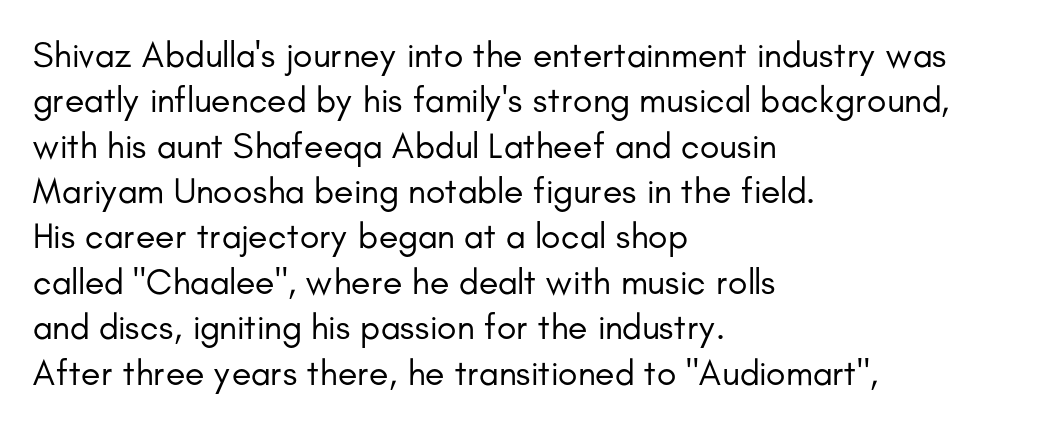
Q: Is the text bold? A: No.
Q: Is the text italic (slanted)? A: No, it is upright.
Q: Is the typeface a serif or a sans-serif typeface? A: Sans-serif.
Q: Is the text underlined? A: No.
Q: How is the paragraph aligned? A: Left-aligned.
Q: Is the spacing between letters normal or unusually wide? A: Normal.
Q: Is the spacing between lines tight, normal or loose? A: Normal.
Q: Width (condensed, normal, or wide)? A: Normal.
Q: Stroke contrast? A: Low.
Q: x-height? A: Small.
Q: Monospaced? A: No.
